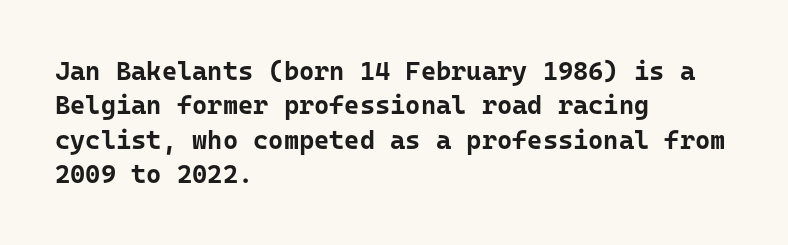
Words appear dense and cohesive because spacing is normal. Typeset ragged right — the left edge is the straight one. This sample keeps an unexceptional amount of space between lines. A clean baseline with only descenders dipping below it. Notice how thick the strokes are: this is what a full bold looks like. This is the regular roman posture of the typeface.
